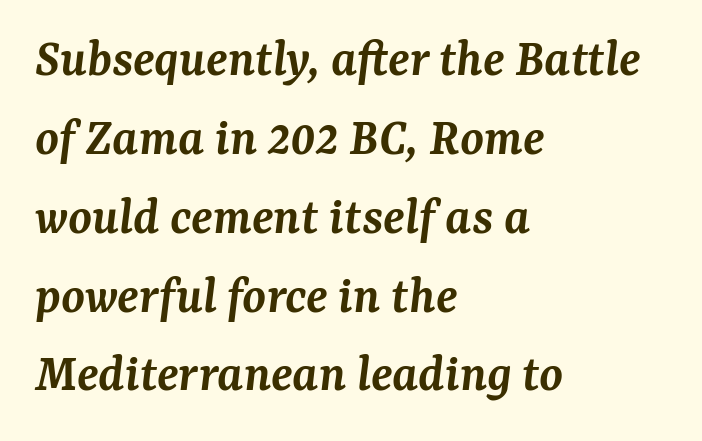
Every letter is mildly thick-stroked: semibold rather than bold. Does the copy run flush right? No — it runs flush left. Beneath every word, the page is bare. Emphasis-style slanted type is in use.
